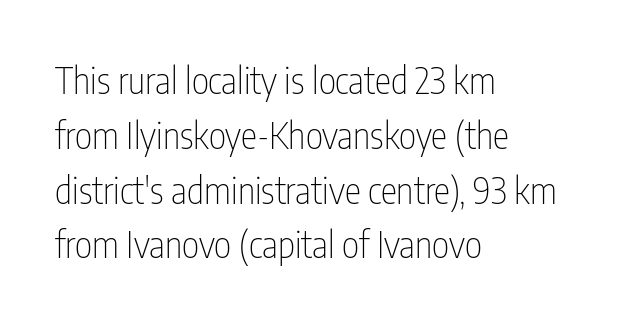
{"serif": "no", "italic": "no", "bold": "no", "weight": "thin", "width": "condensed", "stroke_contrast": "low", "x_height": "medium", "monospaced": "no", "underline": "no", "align": "left", "line_spacing": "normal", "line_spacing_ratio": 1.48, "letter_spacing": "normal", "letter_spacing_em": 0.0, "glyph_px": 37}
